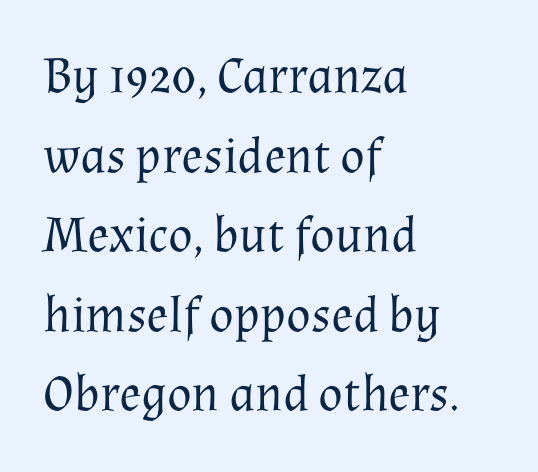
The image shows 51 px regular-weight serif type, upright; set left-aligned, normal line spacing (1.56x), normal letter spacing, not underlined; medium stroke contrast and a medium x-height.
